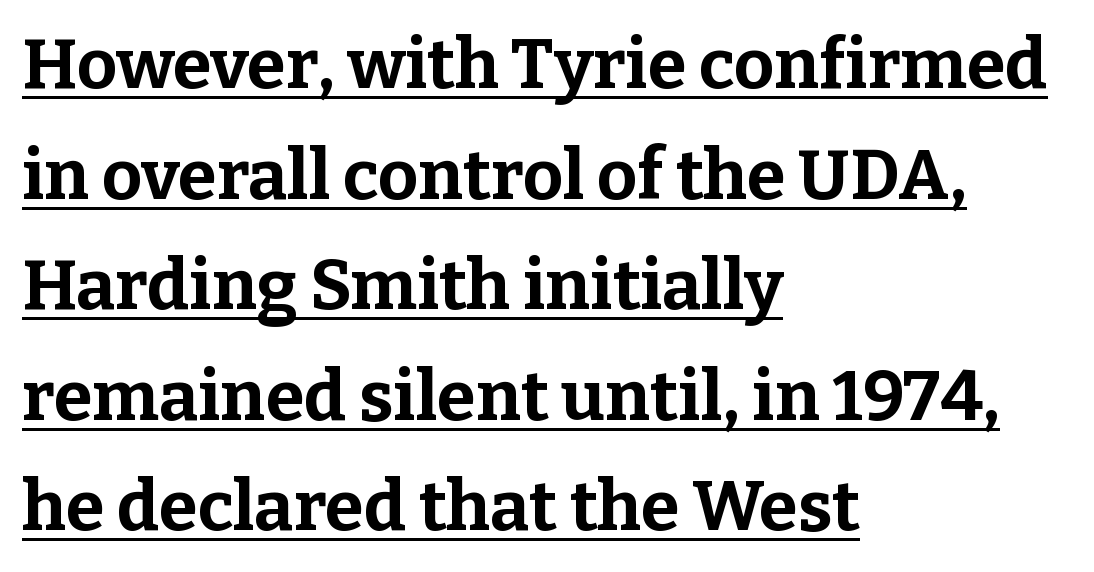
In terms of letterspacing, this is plain default setting. The text block is weighted toward the left margin, trailing off unevenly rightward. The lettering holds an erect, upright posture throughout. Note: serifs present on the glyphs. These lines are rendered in a variable-pitch font.
